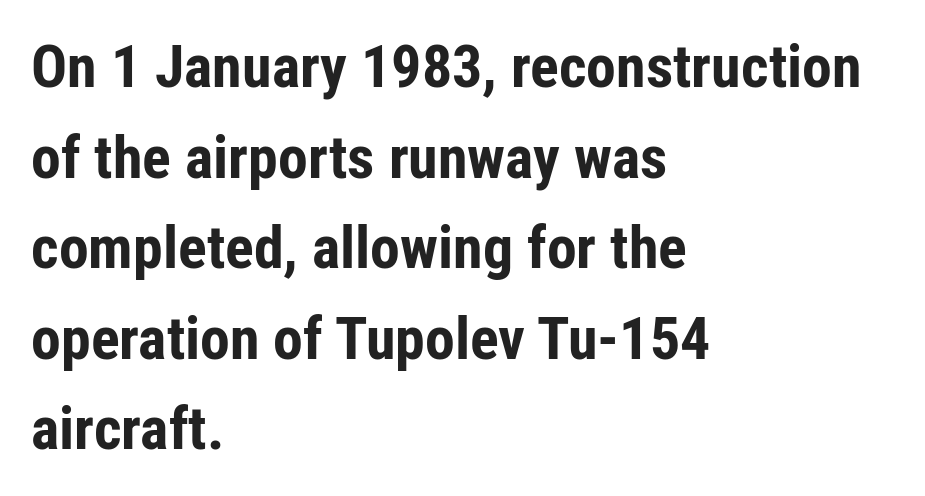
The characters look thick and weighty, a clear bold. Varying glyph widths throughout — classic text-font behaviour. No word sits above an underline. Inter-character spacing is left at the font's built-in metrics. Quick note: not italic, upright.
